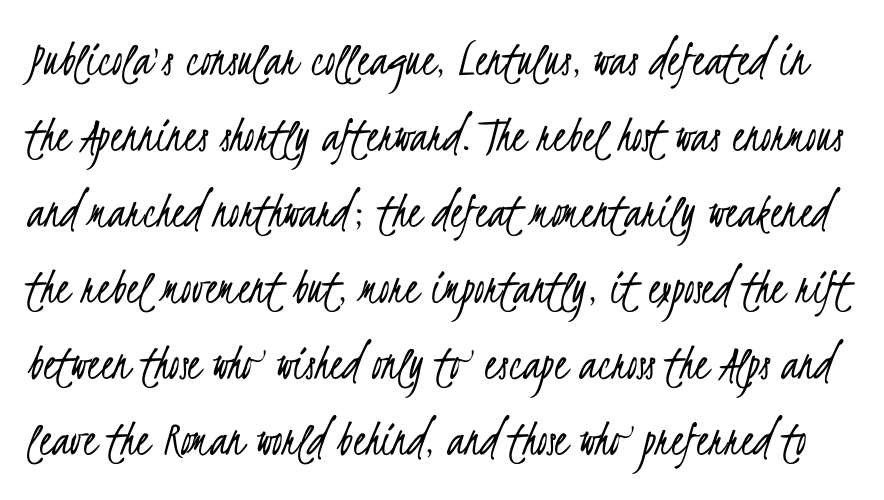
There is no visible air inserted between adjacent glyphs. Students, observe: this is what conventionally led text looks like. Beneath every word, the page is bare. This sample has the flowing, uneven cadence of proportional lettering.
